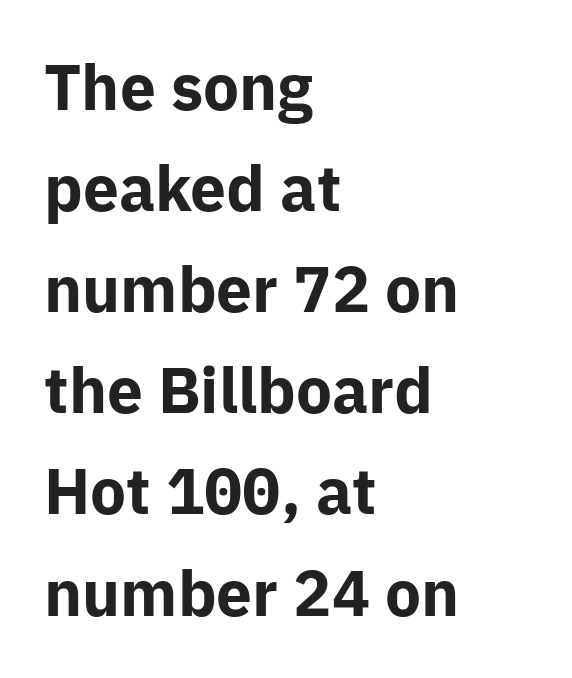
The image shows 64 px bold sans-serif type, upright; set left-aligned, normal line spacing (1.58x), normal letter spacing, not underlined; low stroke contrast and a medium x-height.
